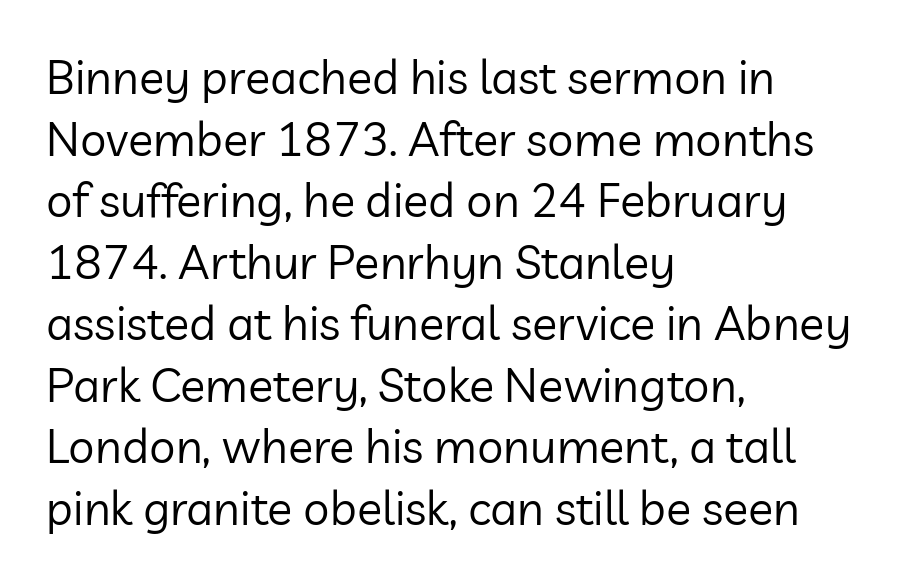
{"serif": "no", "italic": "no", "bold": "no", "weight": "regular", "width": "normal", "stroke_contrast": "low", "x_height": "medium", "monospaced": "no", "underline": "no", "align": "left", "line_spacing": "normal", "line_spacing_ratio": 1.31, "letter_spacing": "normal", "letter_spacing_em": 0.0, "glyph_px": 47}
